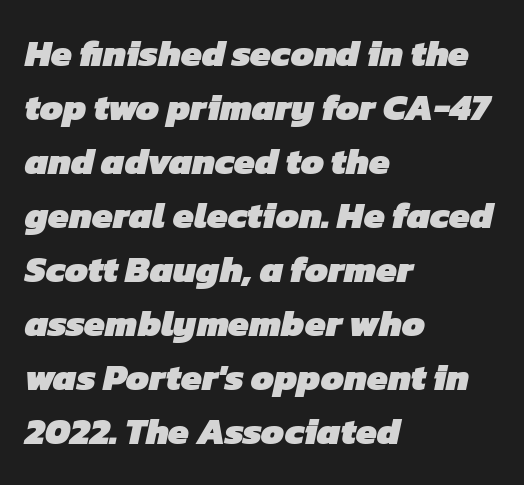
Q: Is the text bold? A: Yes.
Q: Is the typeface a serif or a sans-serif typeface? A: Sans-serif.
Q: Is the text underlined? A: No.
Q: How is the paragraph aligned? A: Left-aligned.
Q: Is the spacing between letters normal or unusually wide? A: Normal.
Q: Is the spacing between lines tight, normal or loose? A: Normal.
Q: Width (condensed, normal, or wide)? A: Normal.
Q: Stroke contrast? A: Low.
Q: x-height? A: Medium.
Q: Monospaced? A: No.
